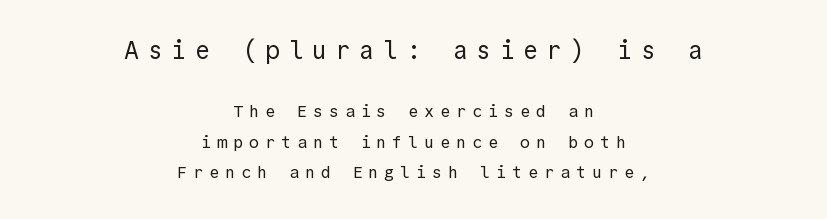
The image shows 25 px text type, upright; set centered, line spacing 1.8x, unusually wide letter spacing (+0.34 em), not underlined; the first (top) block is 1.47x larger.
